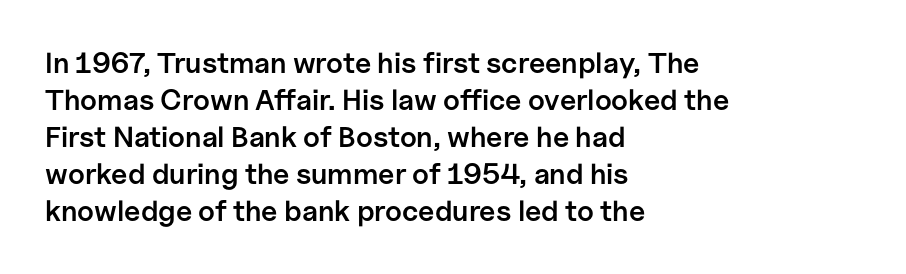
The image shows 29 px semibold sans-serif type, upright; set left-aligned, normal line spacing (1.28x), normal letter spacing, not underlined; low stroke contrast and a medium x-height.
